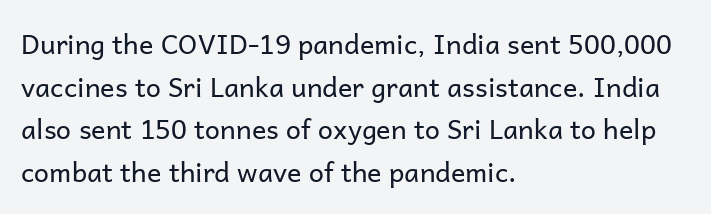
The image shows 27 px text type, upright; set left-aligned, normal line spacing (1.58x), normal letter spacing, not underlined.
